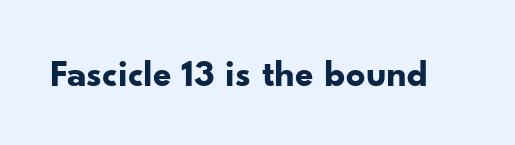
Q: Is the text bold? A: Yes.
Q: Is the text italic (slanted)? A: No, it is upright.
Q: Is the typeface a serif or a sans-serif typeface? A: Sans-serif.
Q: Is the text underlined? A: No.
Q: Is the spacing between letters normal or unusually wide? A: Normal.
Q: Width (condensed, normal, or wide)? A: Normal.
Q: Stroke contrast? A: Low.
Q: x-height? A: Small.
Q: Monospaced? A: No.
